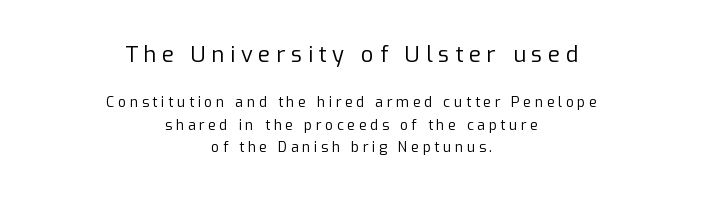
Q: Is the text bold? A: No.
Q: Is the text italic (slanted)? A: No, it is upright.
Q: Is the text underlined? A: No.
Q: How is the paragraph aligned? A: Centered.
Q: Is the spacing between letters normal or unusually wide? A: Unusually wide.
Q: Is the spacing between lines tight, normal or loose? A: Normal.
Q: Which block of text is set in a larger size, the first (top) or the second (bottom)? A: The first (top) one.
